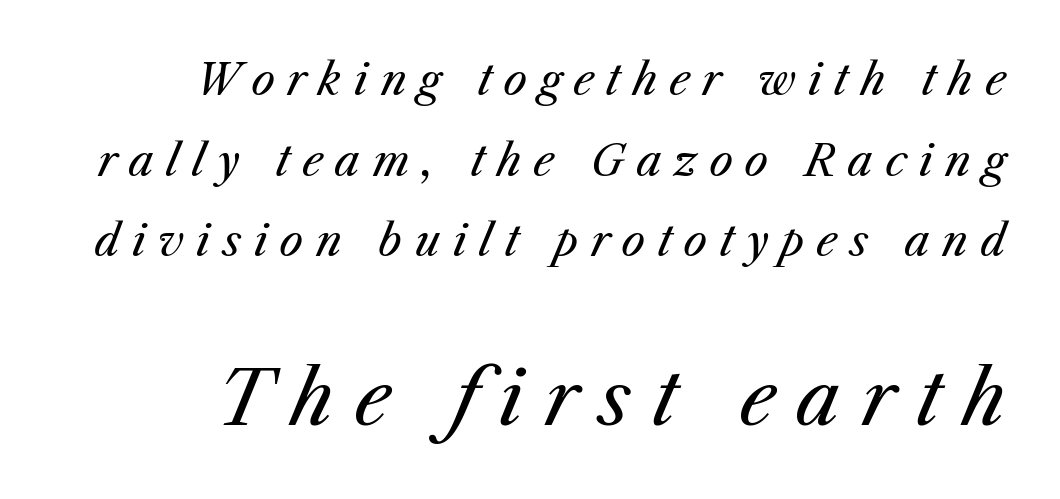
{"italic": "yes", "lean": "right", "slant_degrees": 25, "bold": "no", "weight": "regular", "width": "normal", "stroke_contrast": "medium", "x_height": "medium", "monospaced": "no", "underline": "no", "line_spacing": "loose", "line_spacing_ratio": 1.92, "letter_spacing": "wide", "letter_spacing_em": 0.29, "larger_block": "second", "size_ratio": 1.74, "glyph_px": 73}
